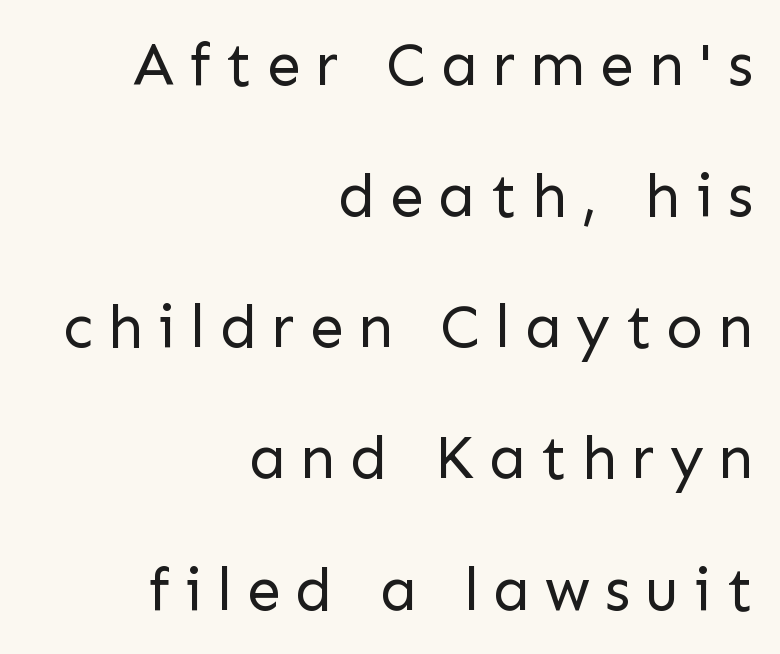
The image shows 61 px regular-weight sans-serif type, upright; set right-aligned, loose line spacing (2.15x), unusually wide letter spacing (+0.24 em), not underlined; low stroke contrast and a medium x-height.
